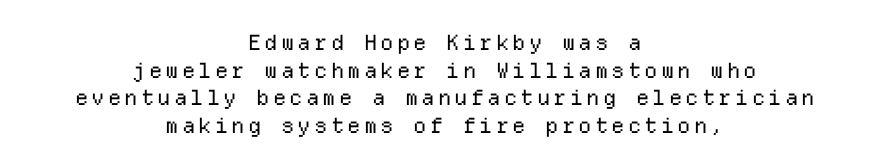
The image shows 21 px text type, upright; set centered, normal line spacing (1.31x), not underlined.
